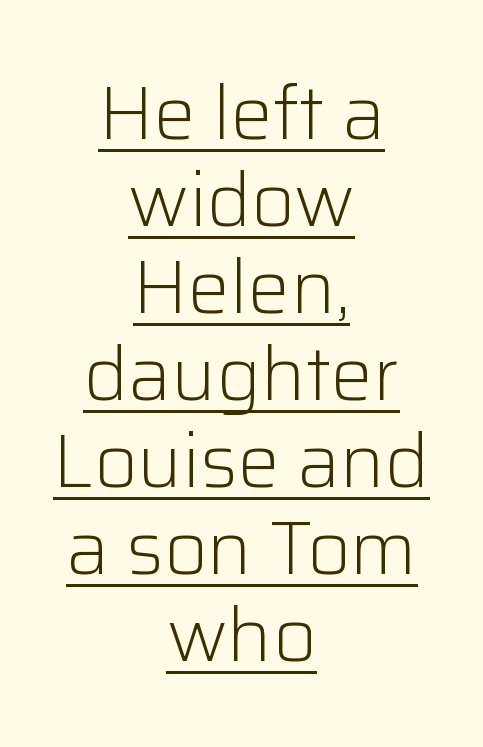
{"serif": "no", "italic": "no", "bold": "no", "weight": "light", "width": "normal", "stroke_contrast": "low", "x_height": "medium", "monospaced": "no", "underline": "yes", "align": "center", "line_spacing_ratio": 1.16, "letter_spacing": "normal", "letter_spacing_em": 0.0, "glyph_px": 75}
